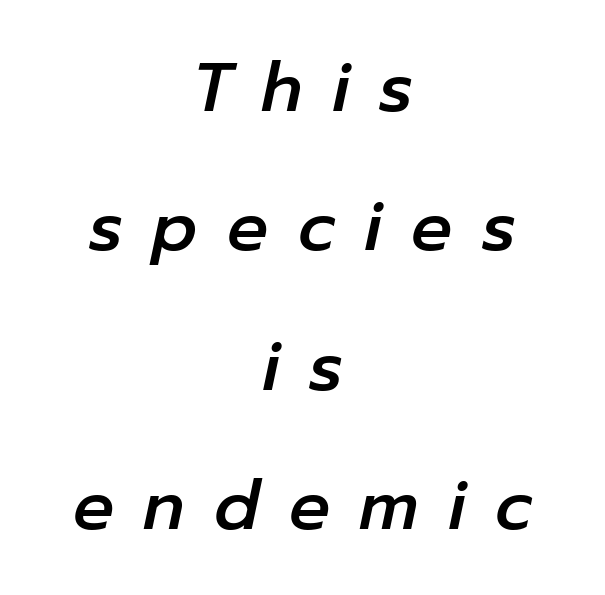
When letters slant like this, we call the style italic. Note the varied advance widths — an 'i' is clearly narrower than an 'm'. Does extra space separate the letters? Yes, quite a lot of it. These lines are centered, leaving both edges ragged.
